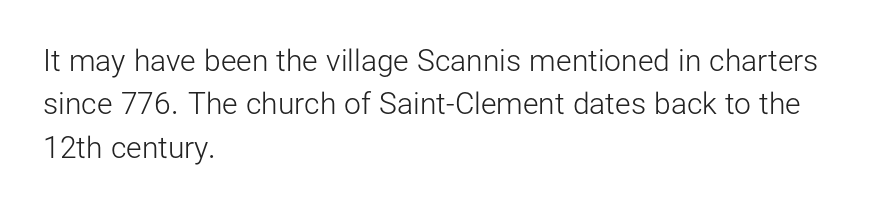
The image shows 30 px light sans-serif type, upright; set left-aligned, normal line spacing (1.45x), normal letter spacing, not underlined; low stroke contrast and a medium x-height.
